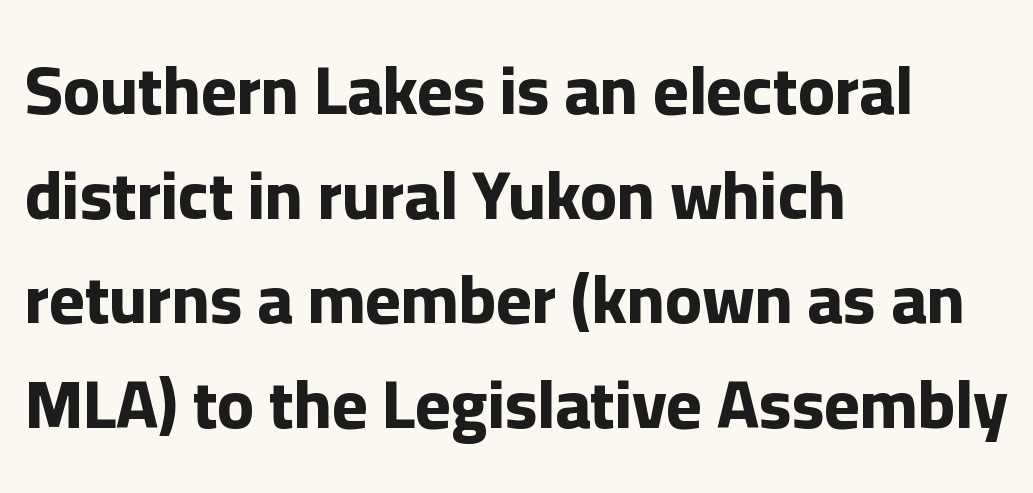
The image shows 68 px bold sans-serif type, upright; set left-aligned, normal line spacing (1.54x), normal letter spacing, not underlined; low stroke contrast and a medium x-height.
